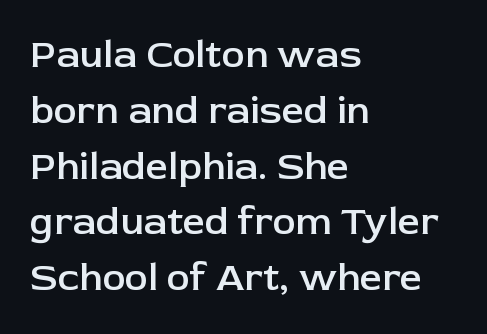
{"serif": "no", "italic": "no", "bold": "semi", "weight": "semibold", "width": "normal", "stroke_contrast": "low", "x_height": "medium", "monospaced": "no", "underline": "no", "align": "left", "line_spacing": "normal", "line_spacing_ratio": 1.43, "letter_spacing": "normal", "letter_spacing_em": 0.0, "glyph_px": 39}
